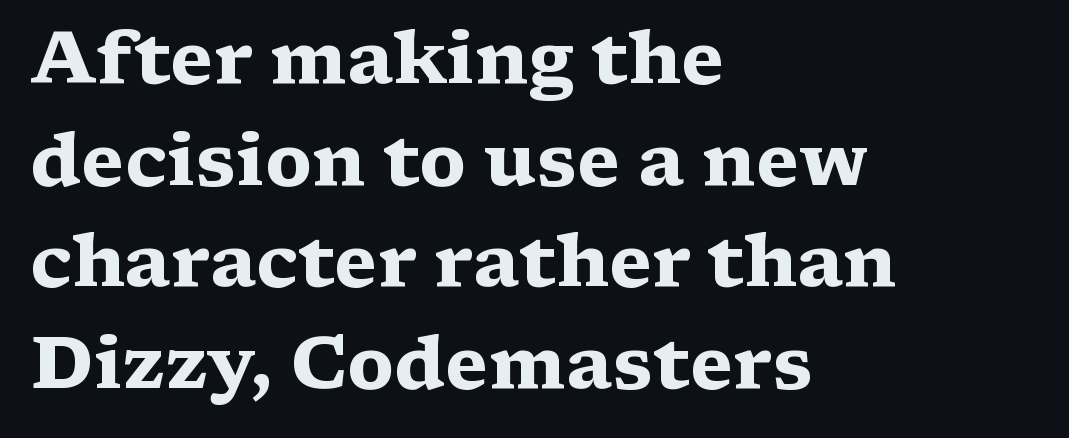
{"serif": "yes", "italic": "no", "bold": "yes", "weight": "heavy", "width": "wide", "stroke_contrast": "medium", "x_height": "medium", "monospaced": "no", "underline": "no", "align": "left", "line_spacing": "normal", "line_spacing_ratio": 1.41, "letter_spacing": "normal", "letter_spacing_em": 0.0, "glyph_px": 72}
